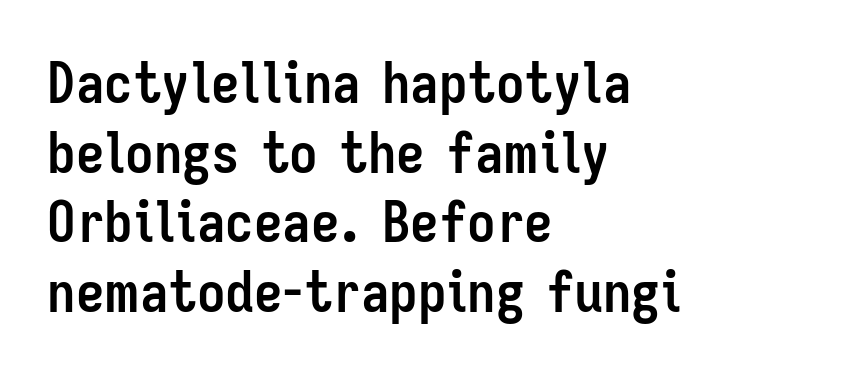
Glance below the letters and you will spot only blank space. The rendering keeps characters at their native spacing. The setting favours the left margin, as ordinary paragraphs usually do. Think of a printed novel: that variable character pitch is what you see here.
